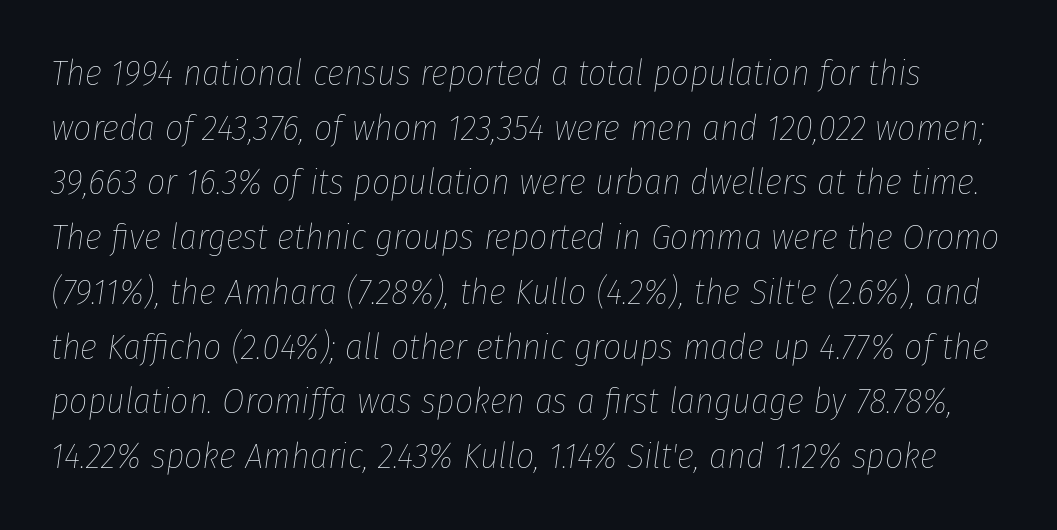
The image shows 36 px thin, condensed type, italic (leaning right); set normal line spacing (1.52x), normal letter spacing, not underlined; low stroke contrast and a medium x-height.
